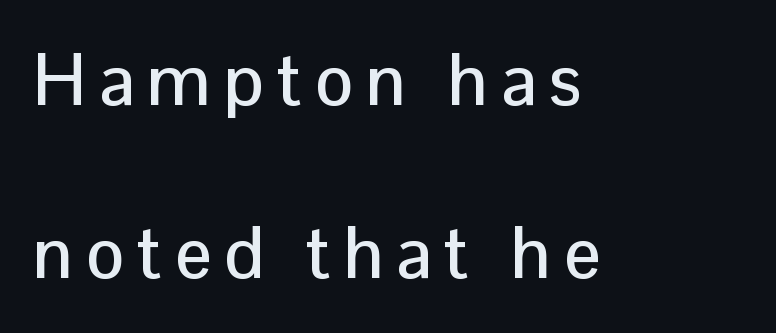
{"serif": "no", "italic": "no", "width": "normal", "stroke_contrast": "low", "x_height": "medium", "monospaced": "no", "underline": "no", "align": "left", "line_spacing": "loose", "line_spacing_ratio": 2.4, "glyph_px": 72}
